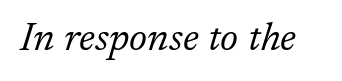
The foot of each line stays bare and open. If you drew a line through each stem, it would be angled. No heavy texture on the line: the type isn't bold. Honestly, the letter spacing is just normal — you wouldn't notice it. The font family rendered here belongs to the serif group.
